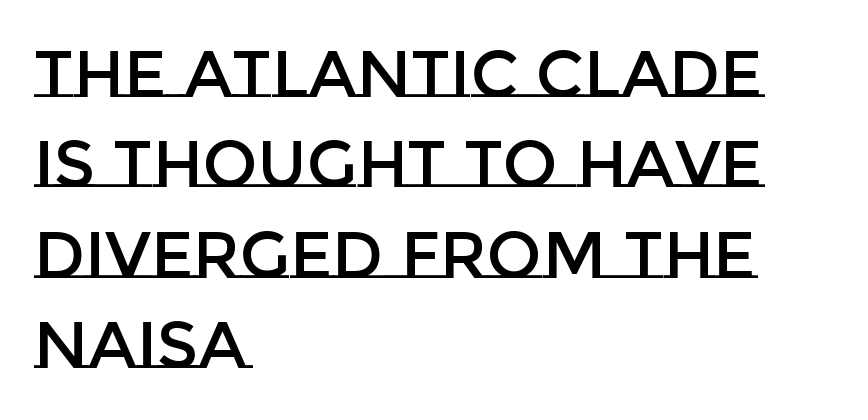
The image shows 65 px text type, upright; set left-aligned, normal line spacing (1.39x), normal letter spacing, not underlined; low stroke contrast and a large x-height.
